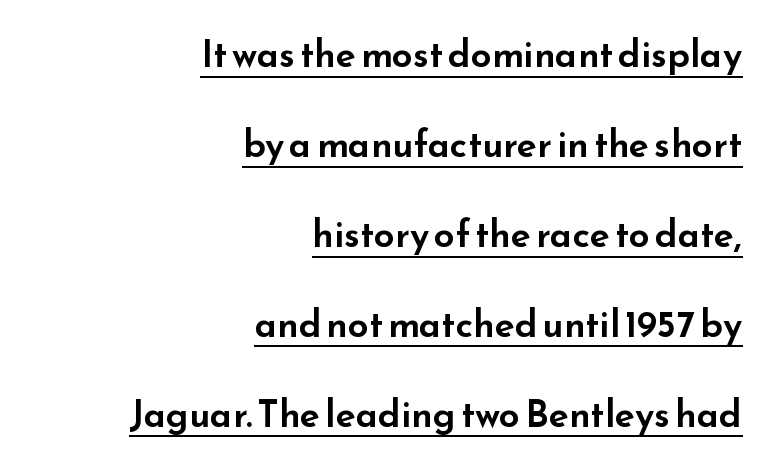
The image shows 37 px wide sans-serif type, upright; set right-aligned, loose line spacing (2.43x), normal letter spacing, underlined; low stroke contrast and a small x-height.
